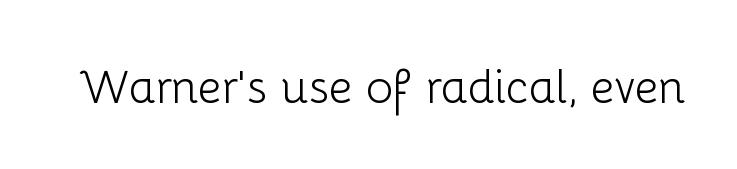
The image shows 46 px light sans-serif type, upright; set normal letter spacing, not underlined; low stroke contrast and a medium x-height.
